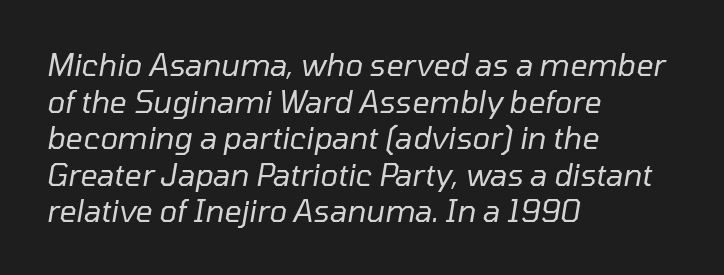
{"italic": "yes", "lean": "right", "slant_degrees": 10, "bold": "no", "weight": "regular", "width": "normal", "stroke_contrast": "low", "x_height": "medium", "monospaced": "no", "underline": "no", "align": "left", "line_spacing_ratio": 1.22, "letter_spacing": "normal", "letter_spacing_em": 0.0, "glyph_px": 30}
